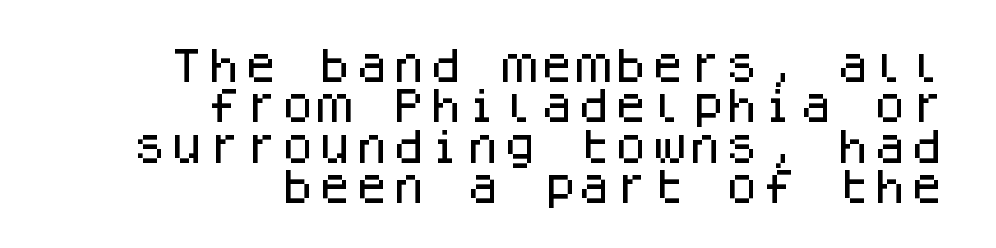
The image shows 37 px sans-serif type, upright, monospaced; set right-aligned, tight line spacing (1.09x), normal letter spacing, not underlined; low stroke contrast and a large x-height.
